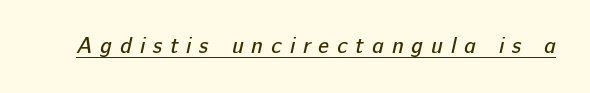
{"bold": "no", "underline": "yes", "letter_spacing": "wide", "letter_spacing_em": 0.36, "glyph_px": 22}
